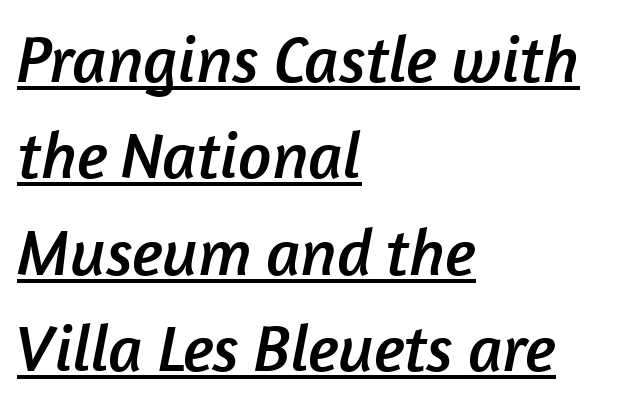
A continuous stroke trails under the words, as in a hyperlink. The tracking reads as untouched default to a designer's eye. The leading is moderate, giving the passage an even texture. Here the designer chose a conventional face with non-uniform glyph widths.
